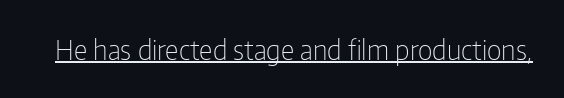
{"italic": "no", "bold": "no", "underline": "yes", "letter_spacing": "normal", "letter_spacing_em": 0.0, "glyph_px": 27}
